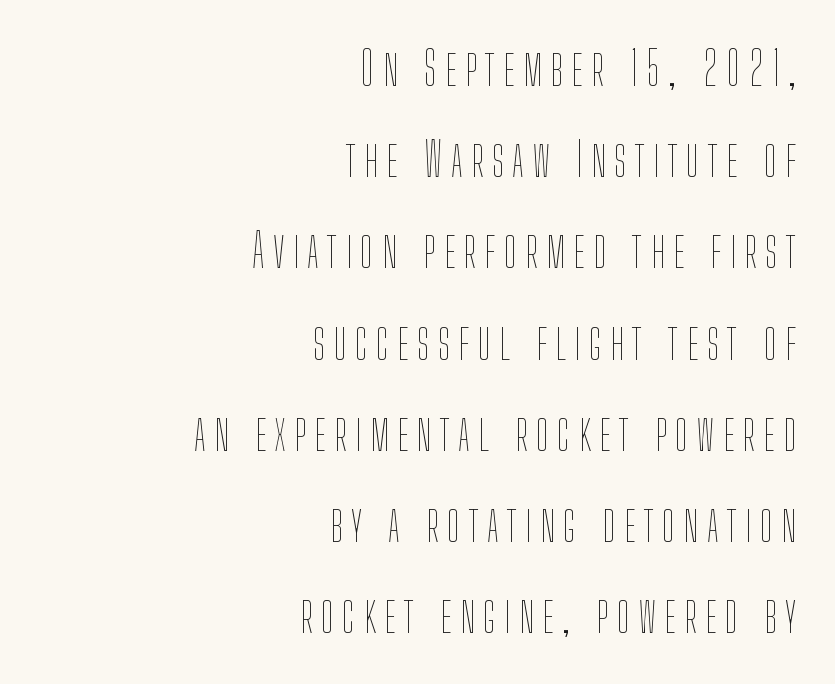
Q: Is the text bold? A: No.
Q: Is the text italic (slanted)? A: No, it is upright.
Q: Is the text underlined? A: No.
Q: How is the paragraph aligned? A: Right-aligned.
Q: Is the spacing between lines tight, normal or loose? A: Loose.
Q: Width (condensed, normal, or wide)? A: Condensed.
Q: Stroke contrast? A: Low.
Q: x-height? A: Medium.
Q: Monospaced? A: No.
